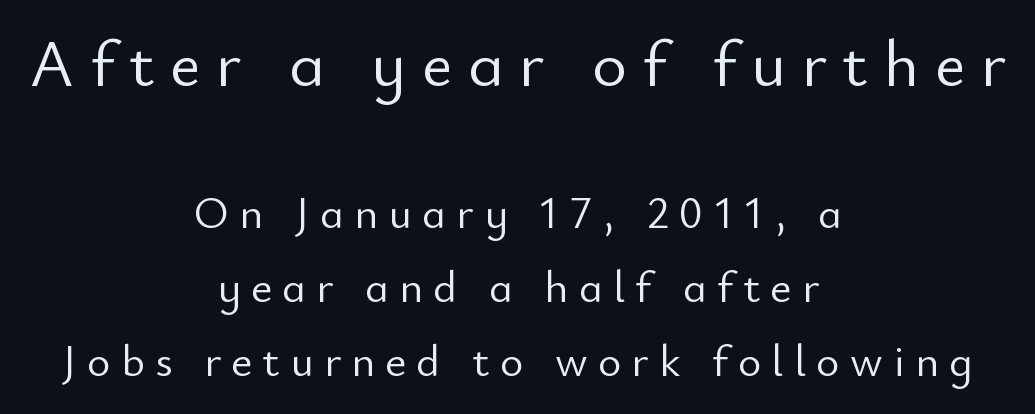
The image shows 67 px light sans-serif type, upright; set centered, normal line spacing (1.64x), unusually wide letter spacing (+0.23 em), not underlined; the first (top) block is 1.49x larger; low stroke contrast and a small x-height.
